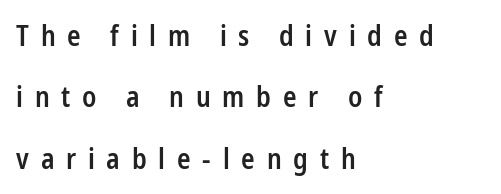
{"serif": "no", "italic": "no", "bold": "semi", "weight": "semibold", "width": "condensed", "stroke_contrast": "low", "x_height": "medium", "monospaced": "no", "underline": "no", "align": "left", "line_spacing": "loose", "line_spacing_ratio": 2.19, "letter_spacing": "wide", "letter_spacing_em": 0.42, "glyph_px": 28}
